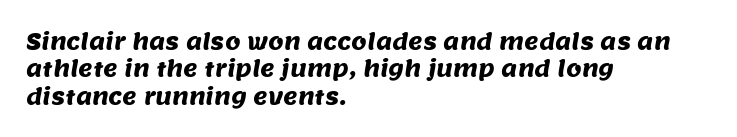
{"underline": "no", "align": "left", "line_spacing_ratio": 1.24, "letter_spacing": "normal", "letter_spacing_em": 0.0, "glyph_px": 22}
